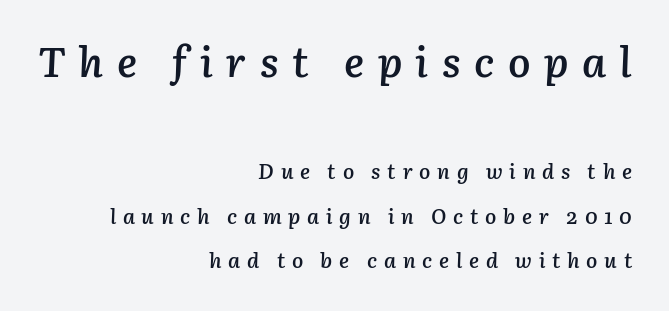
{"italic": "yes", "lean": "right", "slant_degrees": 3, "bold": "semi", "weight": "semibold", "width": "normal", "stroke_contrast": "low", "x_height": "medium", "monospaced": "no", "underline": "no", "align": "right", "line_spacing": "loose", "line_spacing_ratio": 2.11, "letter_spacing": "wide", "letter_spacing_em": 0.32, "larger_block": "first", "size_ratio": 2.0, "glyph_px": 42}
